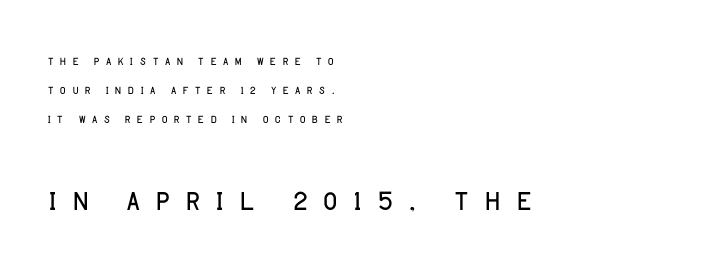
Q: Is the text bold? A: No.
Q: Is the text italic (slanted)? A: No, it is upright.
Q: Is the typeface a serif or a sans-serif typeface? A: Sans-serif.
Q: Is the text underlined? A: No.
Q: How is the paragraph aligned? A: Left-aligned.
Q: Is the spacing between letters normal or unusually wide? A: Unusually wide.
Q: Which block of text is set in a larger size, the first (top) or the second (bottom)? A: The second (bottom) one.
Q: Width (condensed, normal, or wide)? A: Normal.
Q: Stroke contrast? A: Low.
Q: x-height? A: Large.
Q: Monospaced? A: No.
